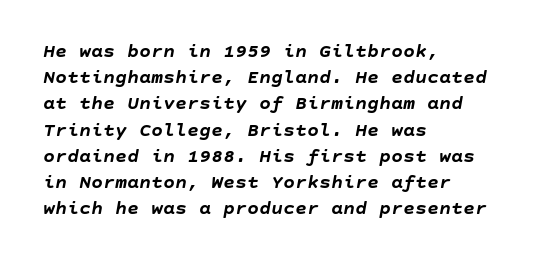
{"italic": "yes", "lean": "right", "slant_degrees": 10, "bold": "yes", "underline": "no", "align": "left", "line_spacing": "normal", "line_spacing_ratio": 1.31, "letter_spacing": "normal", "letter_spacing_em": 0.0, "glyph_px": 20}
